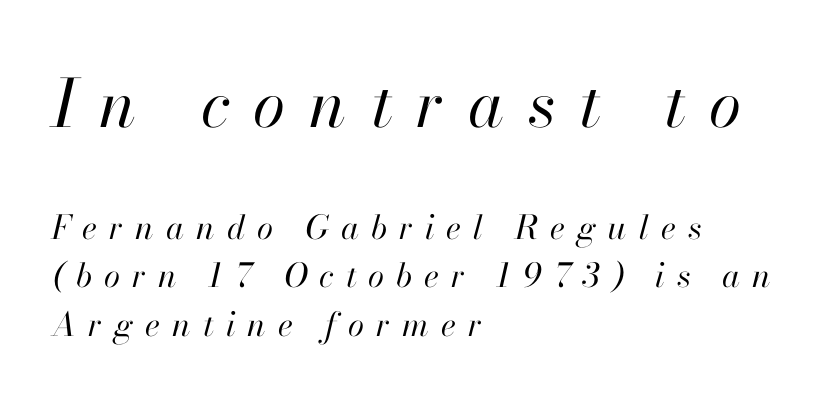
Caption: upper text group enlarged, lower text group reduced. Typeset ragged right — the left edge is the straight one. Tall strokes in this sample are angled rather than plumb. The strip under each line holds only bare page.
